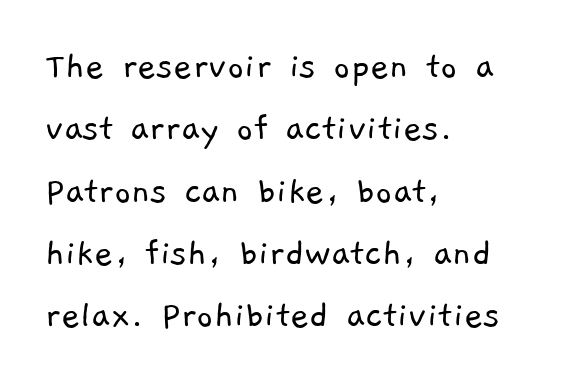
{"serif": "no", "bold": "no", "weight": "light", "width": "normal", "stroke_contrast": "low", "x_height": "medium", "monospaced": "no", "underline": "no", "align": "left", "line_spacing": "normal", "line_spacing_ratio": 1.52, "letter_spacing": "normal", "letter_spacing_em": 0.0, "glyph_px": 41}
